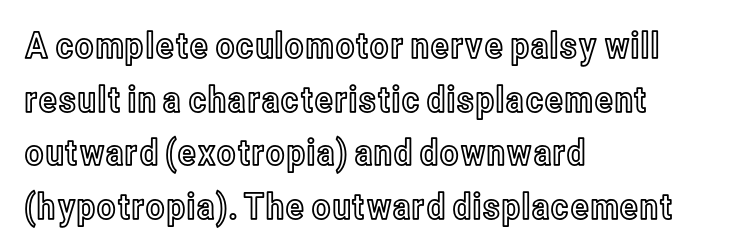
The image shows 36 px condensed type, upright; set left-aligned, normal line spacing (1.49x), normal letter spacing, not underlined; a medium x-height.
